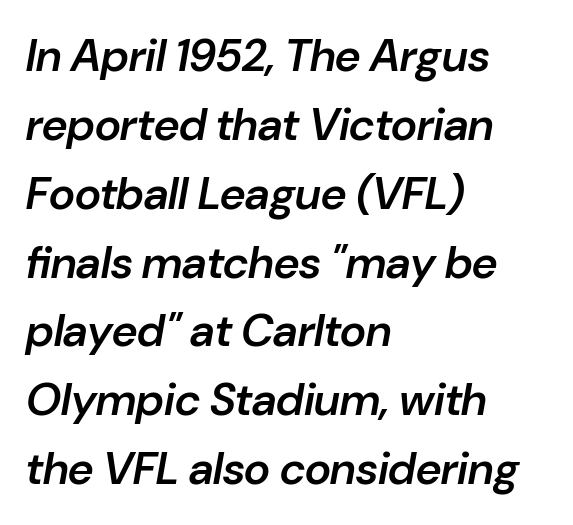
A typesetter would call this proportional, since set widths differ per character. A bit beefed up — I'd call it semibold rather than bold. These lines were composed using italics. The rendering anchors every line to the left-hand side. The letters sit at their default tracking, neither squeezed nor spread. Baseline-to-baseline distance is the conventional proportion of letter height.
